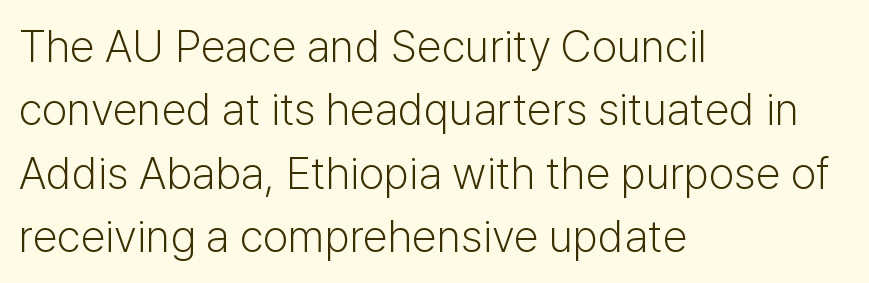
The image shows 45 px light sans-serif type, upright; set left-aligned, normal line spacing (1.41x), normal letter spacing, not underlined; low stroke contrast and a medium x-height.
